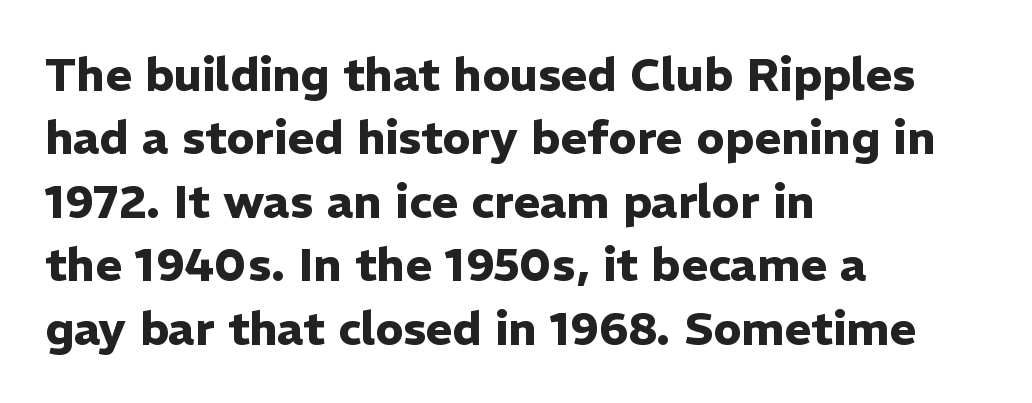
{"serif": "no", "italic": "no", "bold": "yes", "weight": "heavy", "width": "normal", "stroke_contrast": "low", "x_height": "medium", "monospaced": "no", "underline": "no", "align": "left", "line_spacing": "normal", "line_spacing_ratio": 1.38, "letter_spacing": "normal", "letter_spacing_em": 0.0, "glyph_px": 46}
